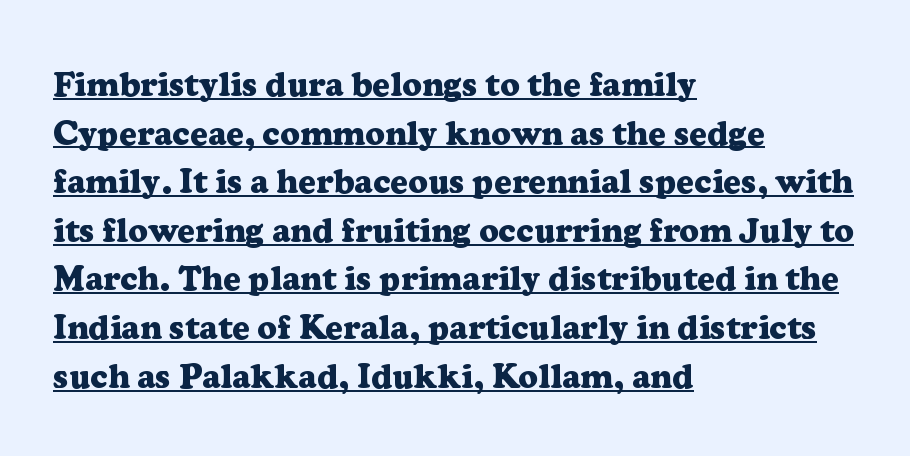
Q: Is the text bold? A: Yes.
Q: Is the text italic (slanted)? A: No, it is upright.
Q: Is the typeface a serif or a sans-serif typeface? A: Serif.
Q: Is the text underlined? A: Yes.
Q: How is the paragraph aligned? A: Left-aligned.
Q: Is the spacing between letters normal or unusually wide? A: Normal.
Q: Is the spacing between lines tight, normal or loose? A: Normal.
Q: Width (condensed, normal, or wide)? A: Normal.
Q: Stroke contrast? A: Low.
Q: x-height? A: Medium.
Q: Monospaced? A: No.
